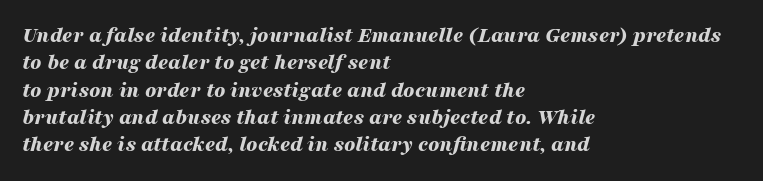
Letters rest on an invisible, unmarked baseline. Weight check: bold — yes, fully. Every row of glyphs begins at an identical x-position on the left. In terms of posture, this sample is oblique. Honestly, the letter spacing is just normal — you wouldn't notice it.
